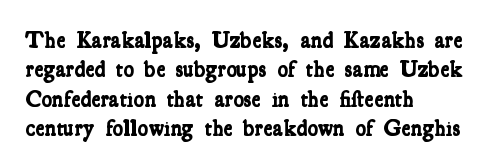
{"bold": "yes", "underline": "no", "align": "left", "line_spacing": "normal", "line_spacing_ratio": 1.33, "letter_spacing": "normal", "letter_spacing_em": 0.0, "glyph_px": 22}
